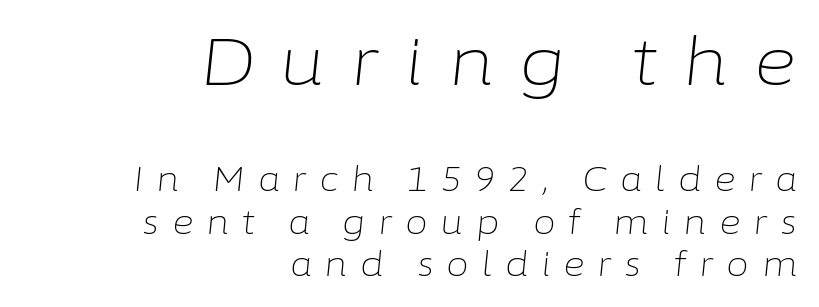
Q: Is the text bold? A: No.
Q: Is the text italic (slanted)? A: Yes, it leans right by about 6 degrees.
Q: Is the text underlined? A: No.
Q: How is the paragraph aligned? A: Right-aligned.
Q: Is the spacing between letters normal or unusually wide? A: Unusually wide.
Q: Is the spacing between lines tight, normal or loose? A: Normal.
Q: Which block of text is set in a larger size, the first (top) or the second (bottom)? A: The first (top) one.
Q: Width (condensed, normal, or wide)? A: Normal.
Q: Stroke contrast? A: Low.
Q: x-height? A: Medium.
Q: Monospaced? A: No.
